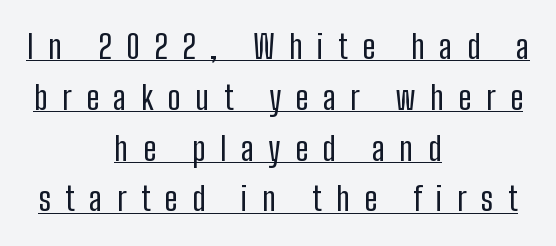
A typesetter would call this leading conventional body-copy spacing. Each line is balanced around a shared central axis. No feet cap the strokes, marking this as sans-serif type. These characters rest on top of a visible drawn line. Each stroke keeps to a modest, everyday thickness or less.
